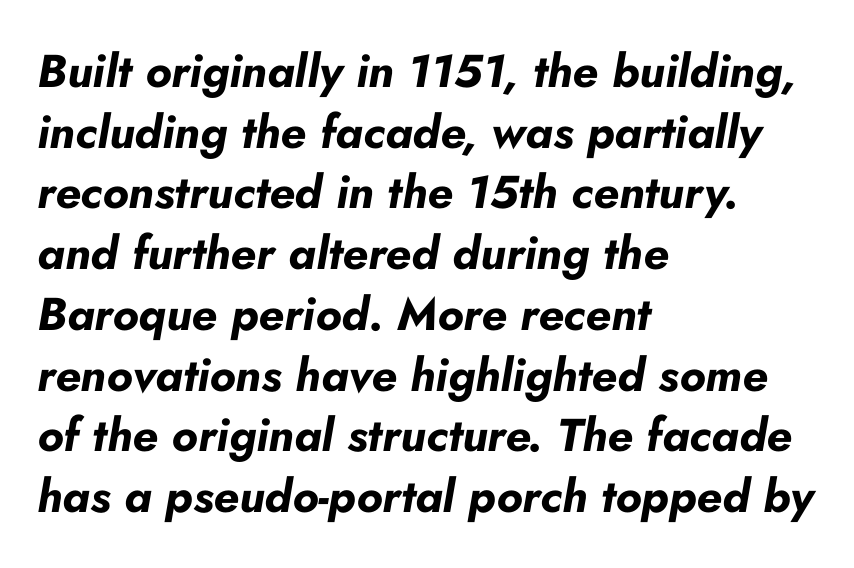
Q: Is the text bold? A: Yes.
Q: Is the text italic (slanted)? A: Yes, it leans right by about 10 degrees.
Q: Is the text underlined? A: No.
Q: How is the paragraph aligned? A: Left-aligned.
Q: Is the spacing between letters normal or unusually wide? A: Normal.
Q: Is the spacing between lines tight, normal or loose? A: Normal.
Q: Width (condensed, normal, or wide)? A: Normal.
Q: Stroke contrast? A: Low.
Q: x-height? A: Small.
Q: Monospaced? A: No.
